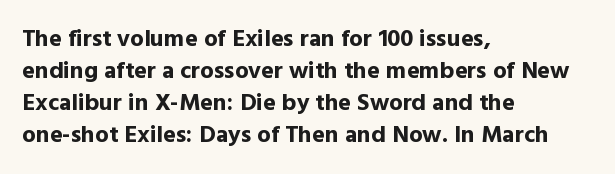
The image shows 24 px bold type, upright; set left-aligned, normal line spacing (1.33x), normal letter spacing, not underlined.
